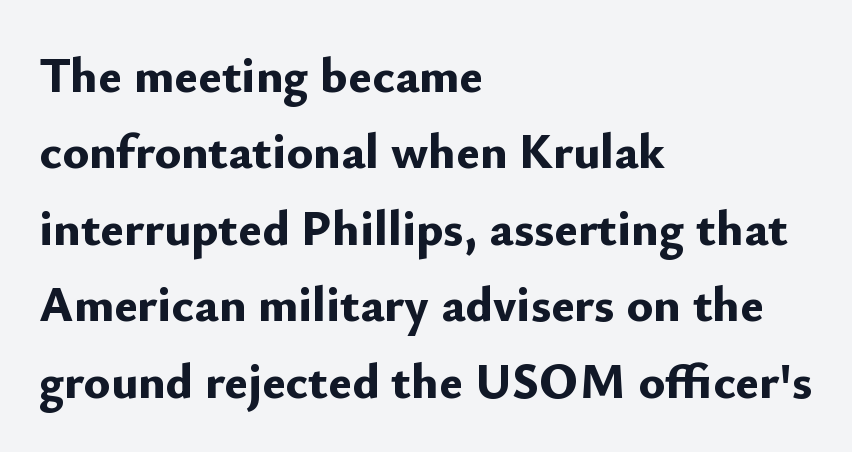
Q: Is the text bold? A: Yes.
Q: Is the text italic (slanted)? A: No, it is upright.
Q: Is the typeface a serif or a sans-serif typeface? A: Sans-serif.
Q: Is the text underlined? A: No.
Q: How is the paragraph aligned? A: Left-aligned.
Q: Is the spacing between letters normal or unusually wide? A: Normal.
Q: Is the spacing between lines tight, normal or loose? A: Normal.
Q: Width (condensed, normal, or wide)? A: Normal.
Q: Stroke contrast? A: Low.
Q: x-height? A: Small.
Q: Monospaced? A: No.
